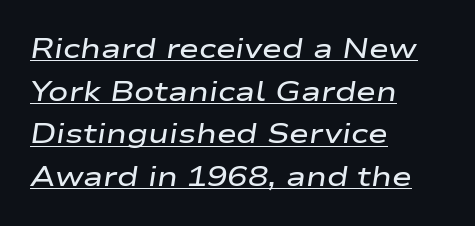
Q: Is the text bold? A: Semi-bold.
Q: Is the text italic (slanted)? A: Yes, it leans right by about 9 degrees.
Q: Is the text underlined? A: Yes.
Q: How is the paragraph aligned? A: Left-aligned.
Q: Is the spacing between letters normal or unusually wide? A: Normal.
Q: Is the spacing between lines tight, normal or loose? A: Normal.
